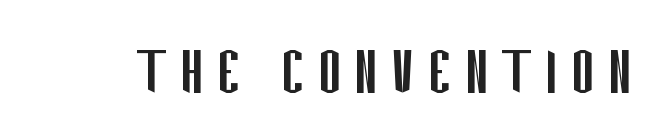
The image shows 74 px regular-weight, condensed sans-serif type, upright; set not underlined; low stroke contrast and a large x-height.
